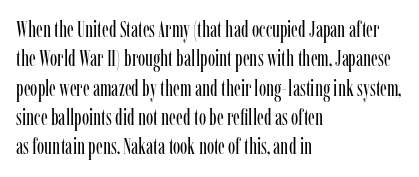
{"italic": "no", "bold": "no", "underline": "no", "align": "left", "line_spacing": "normal", "line_spacing_ratio": 1.33, "letter_spacing": "normal", "letter_spacing_em": 0.0, "glyph_px": 22}
